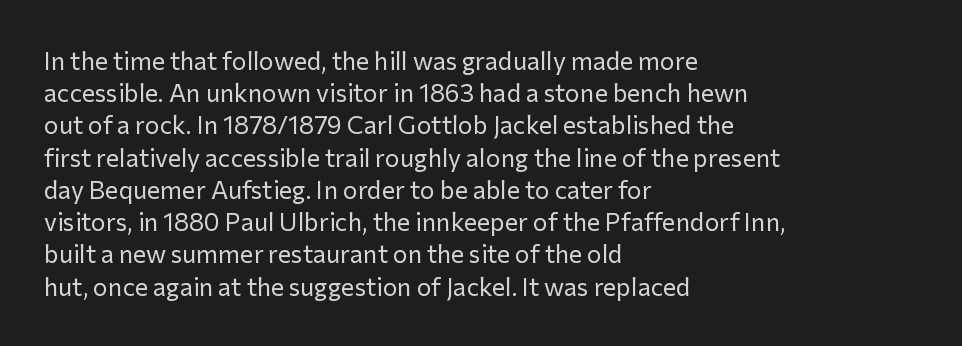
The image shows 25 px text type, upright; set left-aligned, normal line spacing (1.29x), normal letter spacing, not underlined.
